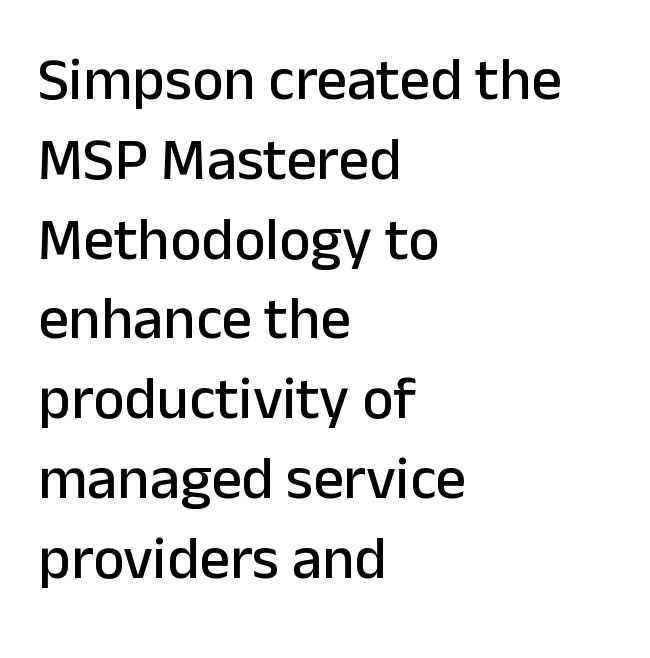
{"serif": "no", "italic": "no", "width": "normal", "stroke_contrast": "low", "x_height": "medium", "monospaced": "no", "underline": "no", "align": "left", "line_spacing": "normal", "line_spacing_ratio": 1.33, "letter_spacing": "normal", "letter_spacing_em": 0.0, "glyph_px": 60}
